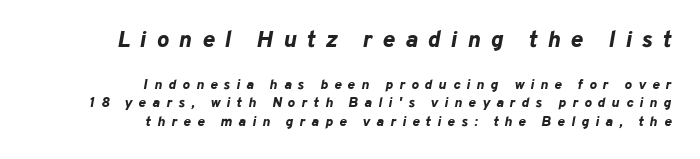
{"italic": "yes", "lean": "right", "slant_degrees": 10, "bold": "yes", "underline": "no", "align": "right", "line_spacing": "normal", "line_spacing_ratio": 1.32, "letter_spacing": "wide", "letter_spacing_em": 0.45, "larger_block": "first", "size_ratio": 1.64, "glyph_px": 23}
